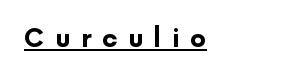
{"italic": "no", "bold": "yes", "underline": "yes", "letter_spacing": "wide", "letter_spacing_em": 0.43, "glyph_px": 25}
